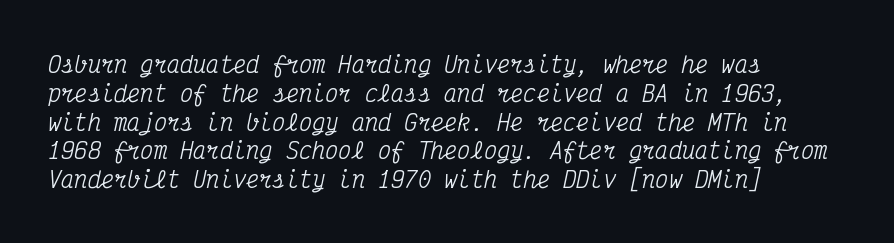
The image shows 22 px text type, italic (leaning right); set left-aligned, normal line spacing (1.31x), normal letter spacing, not underlined.
